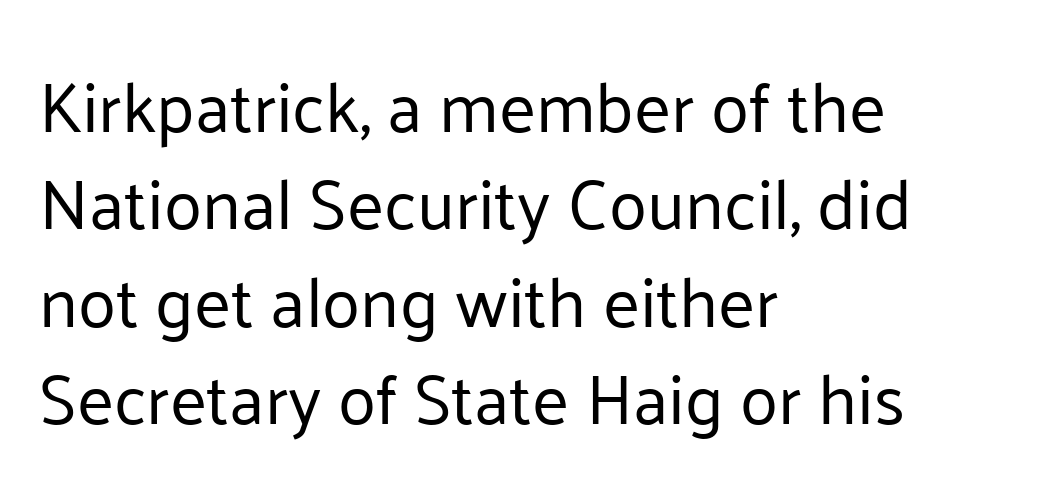
Q: Is the text bold? A: No.
Q: Is the text italic (slanted)? A: No, it is upright.
Q: Is the typeface a serif or a sans-serif typeface? A: Sans-serif.
Q: Is the text underlined? A: No.
Q: How is the paragraph aligned? A: Left-aligned.
Q: Is the spacing between letters normal or unusually wide? A: Normal.
Q: Is the spacing between lines tight, normal or loose? A: Normal.
Q: Width (condensed, normal, or wide)? A: Normal.
Q: Stroke contrast? A: Low.
Q: x-height? A: Medium.
Q: Monospaced? A: No.
